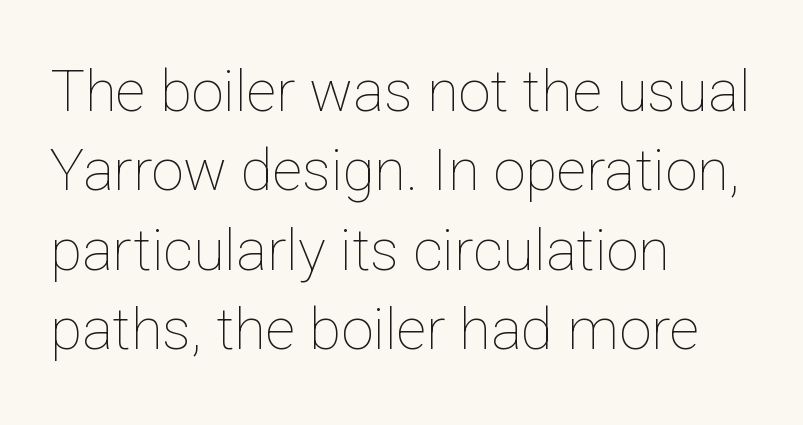
Think standard paragraph weight, or any step lighter than that. Notice how the stems are strictly vertical — no italics here. Reading down the block, your eye returns to a fixed left position each line. Students, note that the glyphs here touch the page at normal intervals. The rendering uses a moderate line-height, typical for paragraphs.
